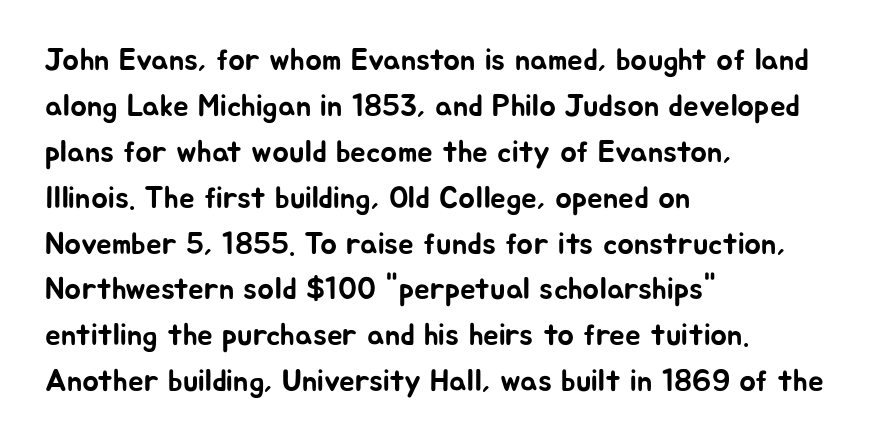
Vertical spacing — default. A roman cut, with each character standing at attention. A bare baseline throughout the passage. Compared with a centered layout, this one pins lines to the left instead.
